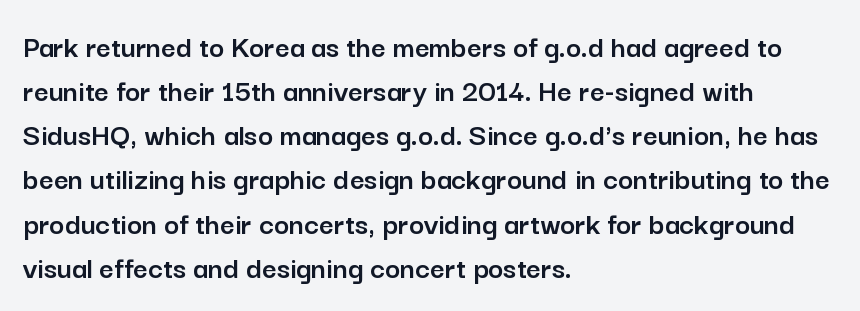
{"serif": "no", "italic": "no", "width": "normal", "stroke_contrast": "low", "x_height": "medium", "monospaced": "no", "underline": "no", "align": "left", "line_spacing": "normal", "line_spacing_ratio": 1.38, "letter_spacing": "normal", "letter_spacing_em": 0.0, "glyph_px": 32}
